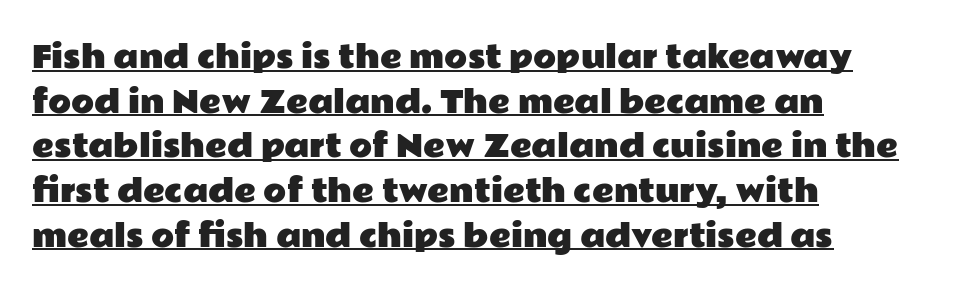
The image shows 30 px wide sans-serif type, upright; set left-aligned, normal line spacing (1.49x), normal letter spacing, underlined; low stroke contrast and a medium x-height.
